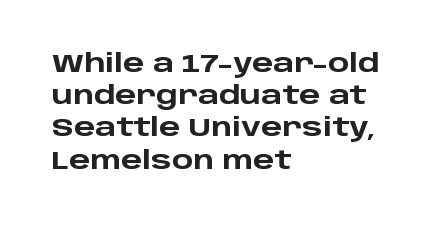
Q: Is the text bold? A: Yes.
Q: Is the text italic (slanted)? A: No, it is upright.
Q: Is the text underlined? A: No.
Q: How is the paragraph aligned? A: Left-aligned.
Q: Is the spacing between letters normal or unusually wide? A: Normal.
Q: Is the spacing between lines tight, normal or loose? A: Normal.
